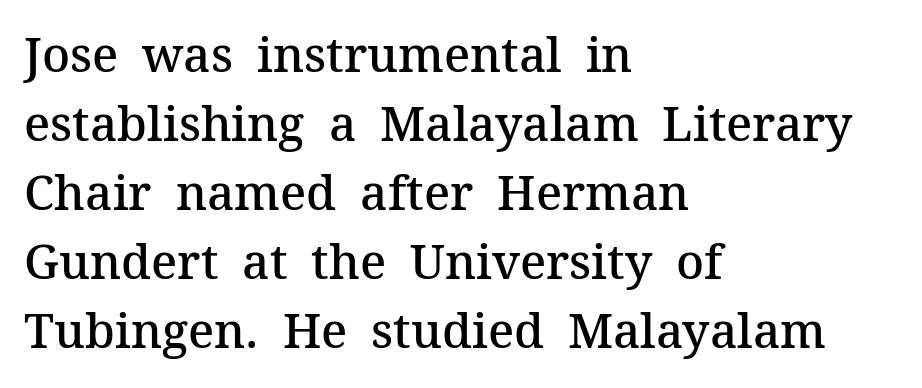
The image shows 48 px semibold serif type, upright; set left-aligned, normal line spacing (1.44x), normal letter spacing, not underlined; medium stroke contrast and a medium x-height.
